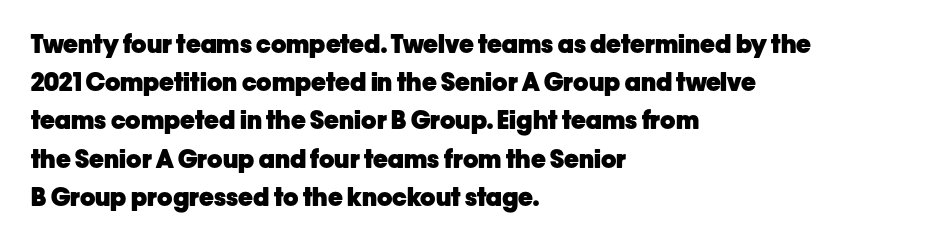
Lines of text with bare space underneath. Quick note: interline space is typical. The line texture is even and compact thanks to regular tracking. The letters stand straight up with perfectly vertical stems. I'd describe the lettering as bold — thick and assertive.
